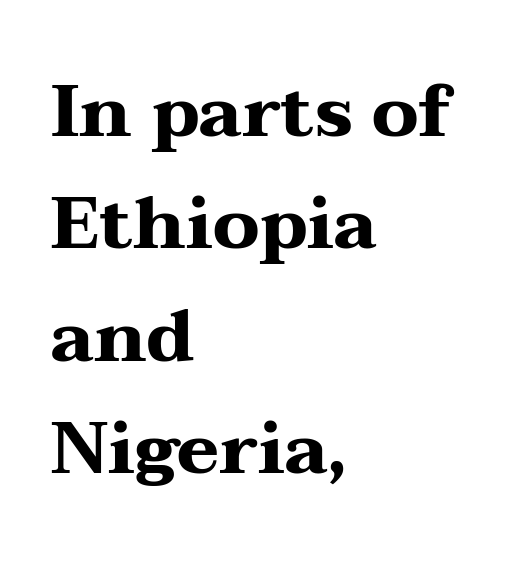
The image shows 72 px heavy, wide serif type, upright; set left-aligned, normal line spacing (1.56x), normal letter spacing, not underlined; medium stroke contrast and a medium x-height.
